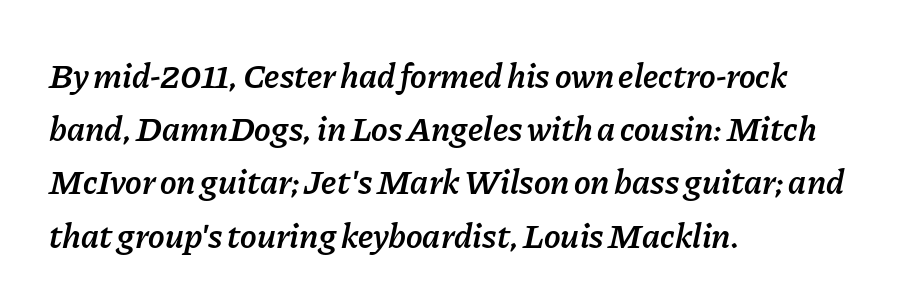
The image shows 35 px semibold type, italic (leaning right); set left-aligned, normal line spacing (1.52x), normal letter spacing, not underlined; low stroke contrast and a medium x-height.
